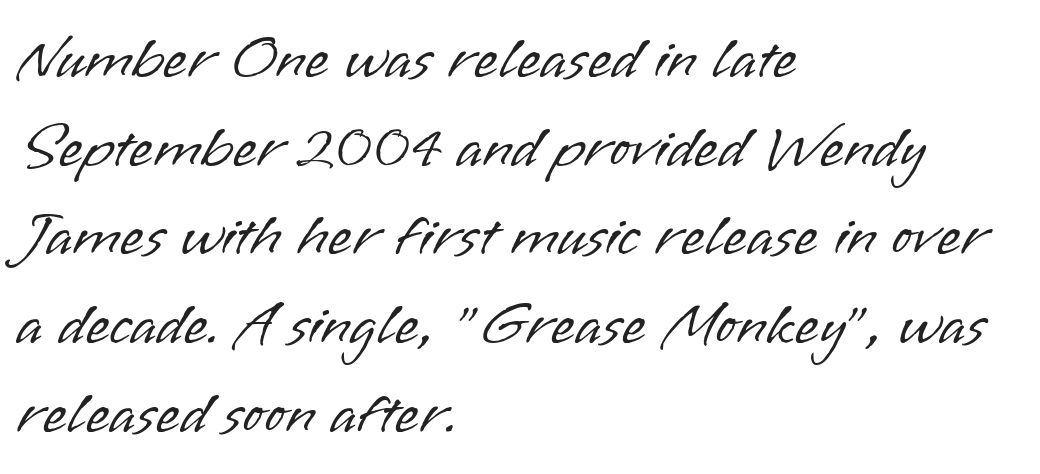
Q: Is the text bold? A: No.
Q: Is the text italic (slanted)? A: Yes.
Q: Is the typeface a serif or a sans-serif typeface? A: Sans-serif.
Q: Is the text underlined? A: No.
Q: How is the paragraph aligned? A: Left-aligned.
Q: Is the spacing between letters normal or unusually wide? A: Normal.
Q: Is the spacing between lines tight, normal or loose? A: Normal.
Q: Width (condensed, normal, or wide)? A: Normal.
Q: Stroke contrast? A: Low.
Q: x-height? A: Small.
Q: Monospaced? A: No.
